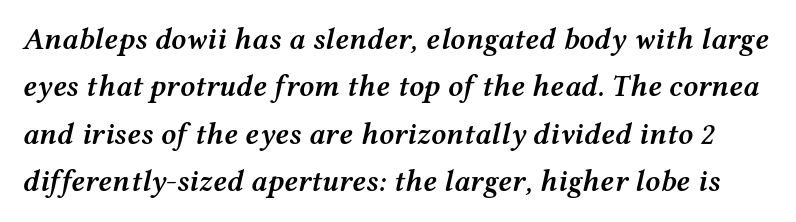
Rows of type keep a routine distance in the vertical direction. Think of a printed novel: that variable character pitch is what you see here. Unmarked baselines from the first word to the last. The face used here has a pronounced slope to its letters. The letters sit at their default tracking, neither squeezed nor spread. As a designer I'd log this as weight 600, semibold.
